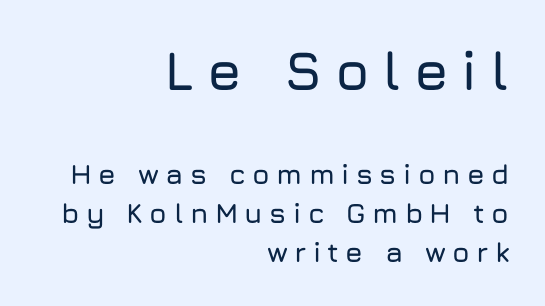
Posture: vertical. Inter-character spacing is expanded well beyond the font's built-in metrics. Type size steps down from the first block to the second. The letters carry no serifs — their stems end cleanly without finishing strokes. In CSS terms this would be text-align: right. Quick note: underline off.
